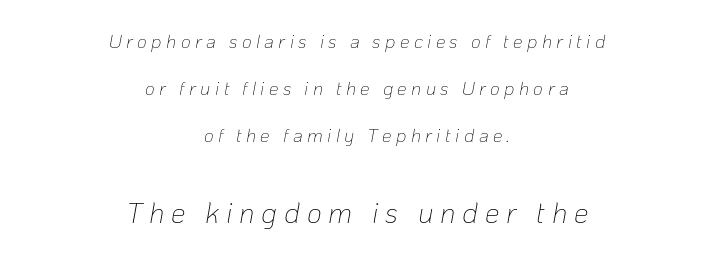
Q: Is the text bold? A: No.
Q: Is the text italic (slanted)? A: Yes, it leans right by about 10 degrees.
Q: Is the text underlined? A: No.
Q: How is the paragraph aligned? A: Centered.
Q: Is the spacing between letters normal or unusually wide? A: Unusually wide.
Q: Is the spacing between lines tight, normal or loose? A: Loose.
Q: Which block of text is set in a larger size, the first (top) or the second (bottom)? A: The second (bottom) one.
Q: Width (condensed, normal, or wide)? A: Normal.
Q: Stroke contrast? A: Low.
Q: x-height? A: Medium.
Q: Monospaced? A: No.
